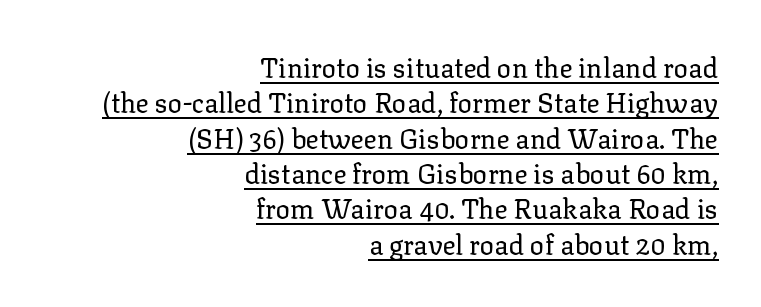
Q: Is the text bold? A: No.
Q: Is the text italic (slanted)? A: No, it is upright.
Q: Is the text underlined? A: Yes.
Q: How is the paragraph aligned? A: Right-aligned.
Q: Is the spacing between letters normal or unusually wide? A: Normal.
Q: Is the spacing between lines tight, normal or loose? A: Normal.
